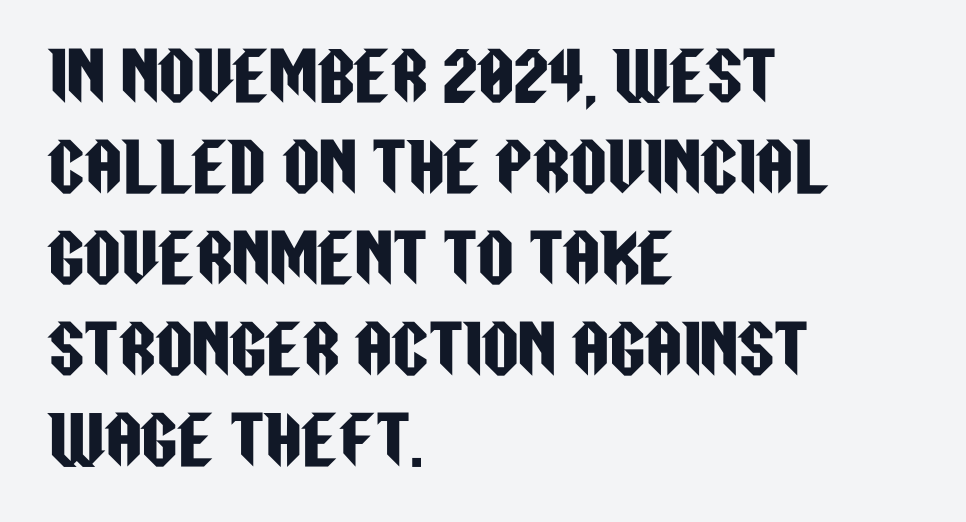
Q: Is the text italic (slanted)? A: No, it is upright.
Q: Is the typeface a serif or a sans-serif typeface? A: Sans-serif.
Q: Is the text underlined? A: No.
Q: How is the paragraph aligned? A: Left-aligned.
Q: Is the spacing between letters normal or unusually wide? A: Normal.
Q: Is the spacing between lines tight, normal or loose? A: Normal.
Q: Width (condensed, normal, or wide)? A: Condensed.
Q: Stroke contrast? A: Low.
Q: x-height? A: Large.
Q: Monospaced? A: No.
